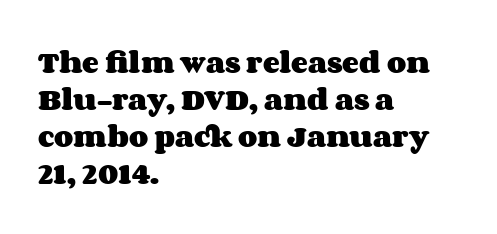
The image shows 25 px bold type, upright; set left-aligned, normal line spacing (1.48x), normal letter spacing, not underlined.
